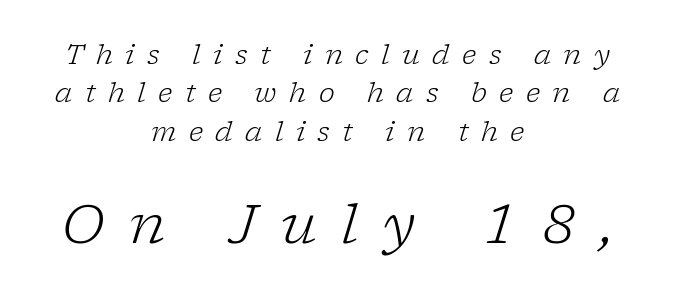
The tracking jumps out immediately: characters are airy and widely separated. Honestly, the row spacing looks completely unremarkable. The face used here appears at its bigger size in the lower chunk. Decoration check: the copy has no underline. Each letter keeps its own natural width here, so spacing adapts to shape. Weight: in the light-to-regular range.
